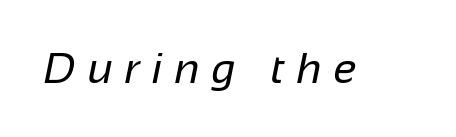
{"serif": "no", "bold": "no", "weight": "regular", "width": "normal", "stroke_contrast": "low", "x_height": "medium", "monospaced": "no", "underline": "no", "letter_spacing": "wide", "letter_spacing_em": 0.28, "glyph_px": 43}
